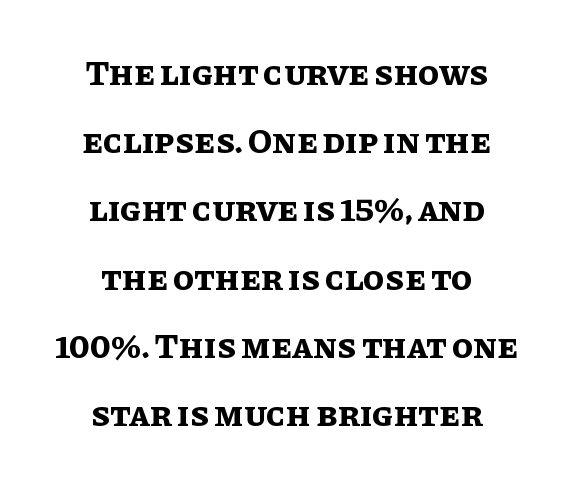
Q: Is the text bold? A: Yes.
Q: Is the text italic (slanted)? A: No, it is upright.
Q: Is the text underlined? A: No.
Q: How is the paragraph aligned? A: Centered.
Q: Is the spacing between letters normal or unusually wide? A: Normal.
Q: Is the spacing between lines tight, normal or loose? A: Loose.
Q: Width (condensed, normal, or wide)? A: Normal.
Q: Stroke contrast? A: Low.
Q: x-height? A: Large.
Q: Monospaced? A: No.
